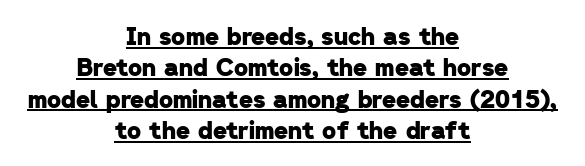
{"bold": "yes", "underline": "yes", "align": "center", "line_spacing": "normal", "line_spacing_ratio": 1.31, "letter_spacing": "normal", "letter_spacing_em": 0.0, "glyph_px": 24}
